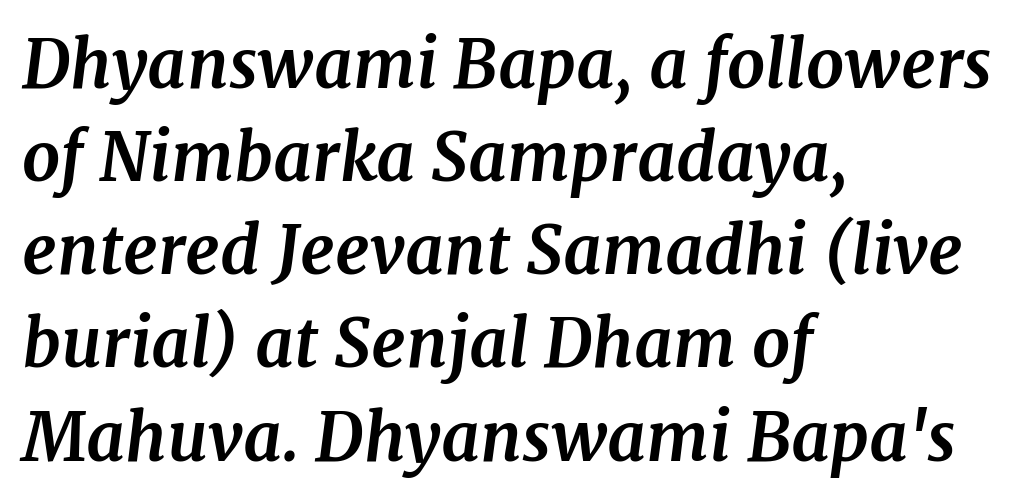
Q: Is the text bold? A: Yes.
Q: Is the text italic (slanted)? A: Yes, it leans right by about 7 degrees.
Q: Is the typeface a serif or a sans-serif typeface? A: Serif.
Q: Is the text underlined? A: No.
Q: How is the paragraph aligned? A: Left-aligned.
Q: Is the spacing between letters normal or unusually wide? A: Normal.
Q: Is the spacing between lines tight, normal or loose? A: Normal.
Q: Width (condensed, normal, or wide)? A: Normal.
Q: Stroke contrast? A: Medium.
Q: x-height? A: Medium.
Q: Monospaced? A: No.
